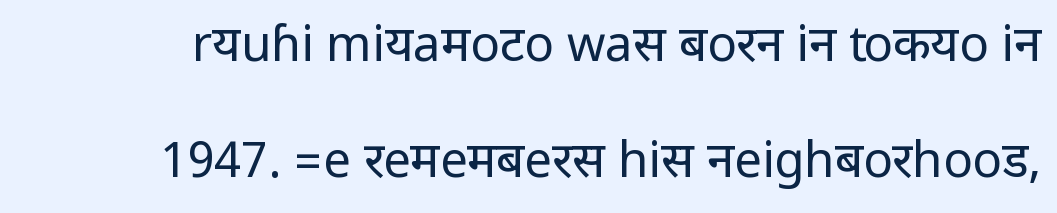
{"serif": "no", "italic": "no", "bold": "no", "weight": "regular", "width": "condensed", "stroke_contrast": "low", "underline": "no", "line_spacing": "loose", "line_spacing_ratio": 2.36, "letter_spacing": "normal", "letter_spacing_em": 0.0, "glyph_px": 49}
